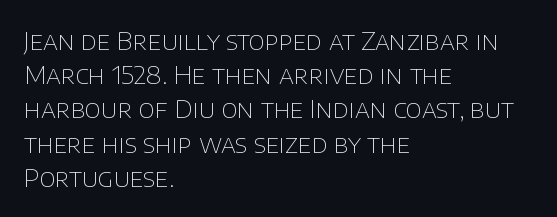
The image shows 25 px text type, upright; set left-aligned, normal line spacing (1.37x), normal letter spacing, not underlined.
